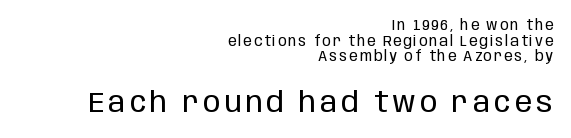
This sample is right-justified, so line beginnings fall wherever the words allow. Look at the bottom of the vertical strokes: they stop flat, with no serifs. Character widths vary here, with narrow letters taking less room than wide ones. This is not heavy type; no bold has been used.
